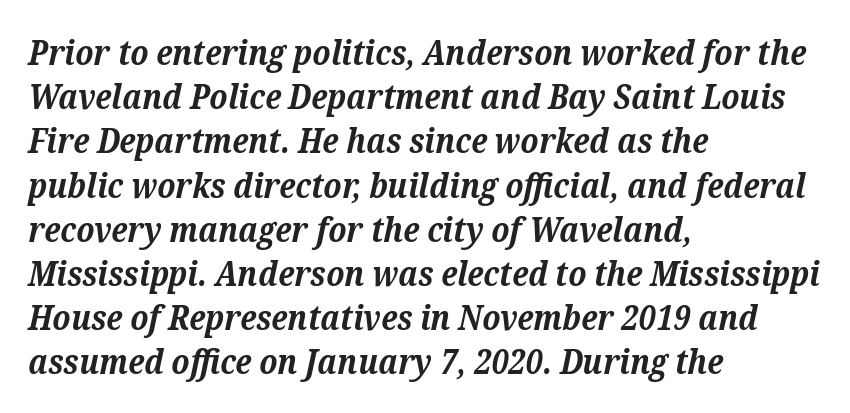
The image shows 34 px bold serif type, italic (leaning right); set left-aligned, normal line spacing (1.3x), normal letter spacing, not underlined; medium stroke contrast and a medium x-height.
